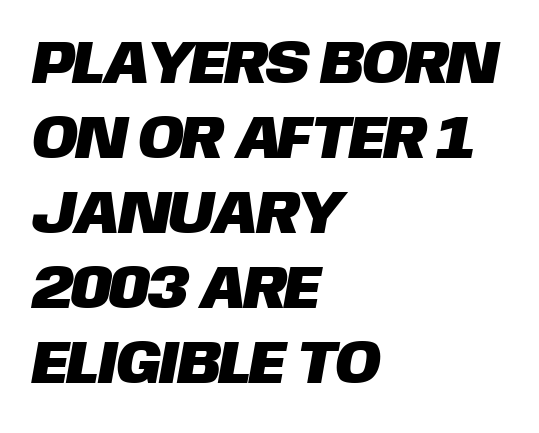
{"serif": "no", "width": "normal", "stroke_contrast": "low", "x_height": "large", "monospaced": "no", "underline": "no", "align": "left", "line_spacing_ratio": 1.23, "letter_spacing": "normal", "letter_spacing_em": 0.0, "glyph_px": 61}
